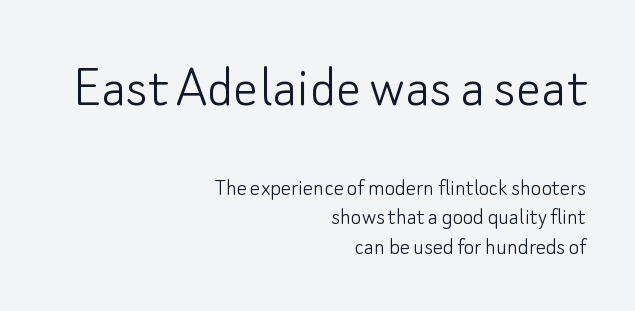
The image shows 62 px light sans-serif type, upright; set right-aligned, line spacing 1.18x, normal letter spacing, not underlined; the first (top) block is 2.48x larger; low stroke contrast and a small x-height.
